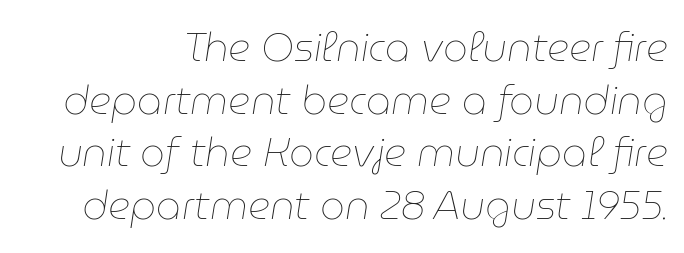
The image shows 39 px thin type, italic (leaning right); set normal line spacing (1.35x), normal letter spacing, not underlined; low stroke contrast and a medium x-height.
